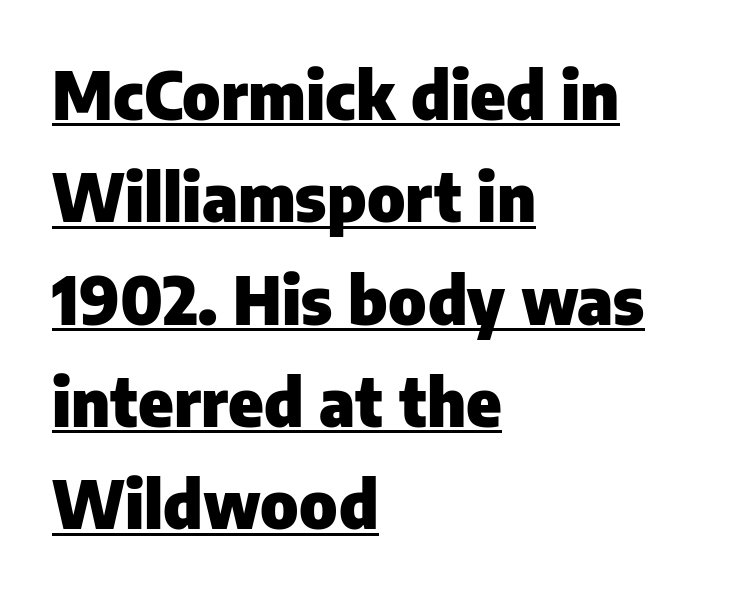
Q: Is the text bold? A: Yes.
Q: Is the text italic (slanted)? A: No, it is upright.
Q: Is the typeface a serif or a sans-serif typeface? A: Sans-serif.
Q: Is the text underlined? A: Yes.
Q: How is the paragraph aligned? A: Left-aligned.
Q: Is the spacing between letters normal or unusually wide? A: Normal.
Q: Is the spacing between lines tight, normal or loose? A: Normal.
Q: Width (condensed, normal, or wide)? A: Normal.
Q: Stroke contrast? A: Low.
Q: x-height? A: Medium.
Q: Monospaced? A: No.
